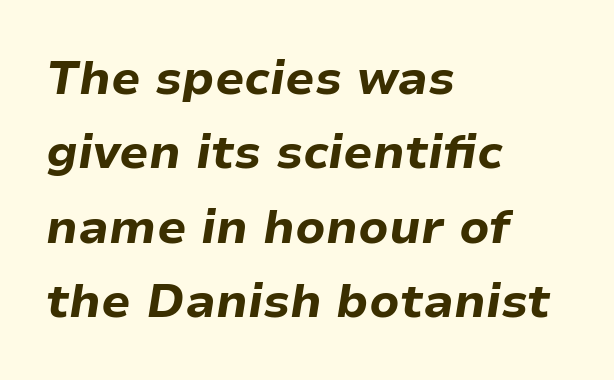
The image shows 47 px bold type, italic (leaning right); set left-aligned, normal line spacing (1.58x), normal letter spacing, not underlined; low stroke contrast and a medium x-height.
